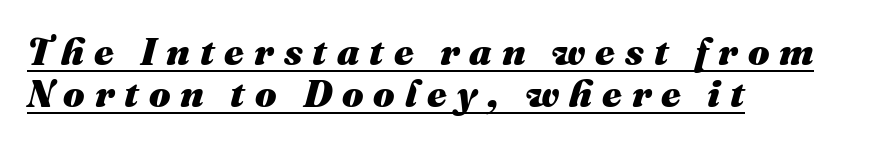
The image shows 38 px heavy type, italic (leaning right); set left-aligned, tight line spacing (1.1x), unusually wide letter spacing (+0.26 em), underlined; medium stroke contrast and a medium x-height.
